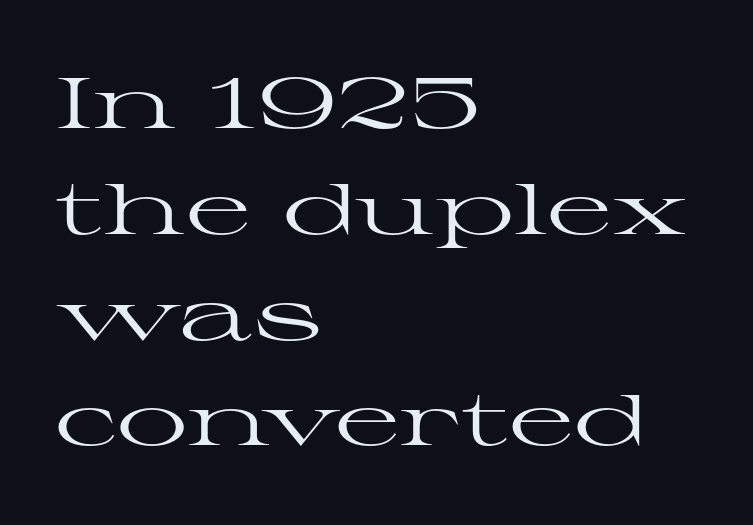
A student would call this left alignment; a typographer would say flush left, rag right. Notice how descenders clear the ascenders below comfortably — that's standard leading. Only glyphs here, with clear space below each row. Think of a printed novel: that variable character pitch is what you see here. The designer went with a serif here, giving each stem small feet. The axis of the letterforms is exactly vertical.
